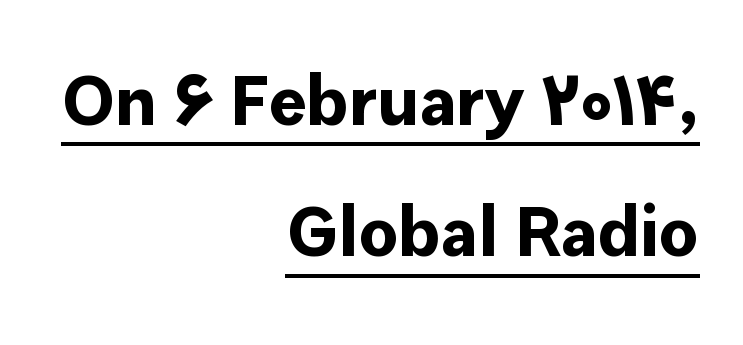
The image shows 71 px bold sans-serif type, upright; set right-aligned, line spacing 1.85x, normal letter spacing, underlined; low stroke contrast and a medium x-height.
